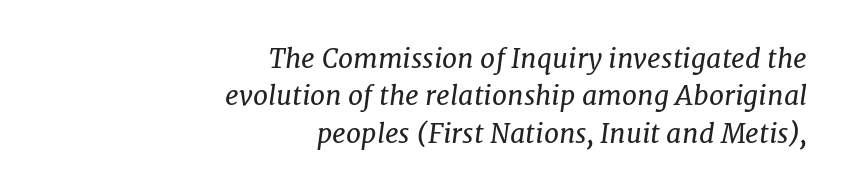
Counters stay open thanks to moderate or lighter strokes. This sample uses plain, unmodified letter spacing. Plain, unruled lines of type. The axis of the letterforms is tilted away from vertical. Line spacing here is normal. All the whitespace from short lines collects on the left.
